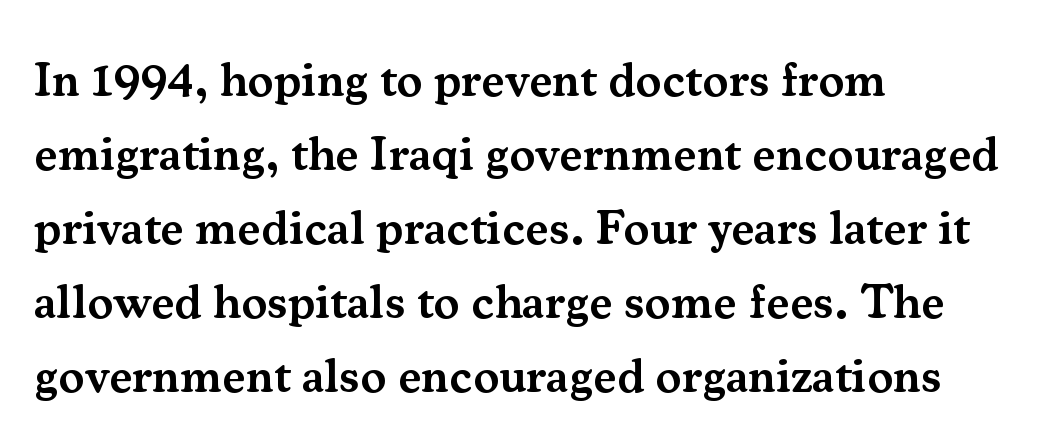
Nothing unusual about the tracking: characters are spaced as the font intends. Slightly chunky letters — semibold, I'd say, not full bold. The paragraph has a hard left edge and a soft right edge. These lines are composed in type with serifs. It's the straight-up-and-down kind of type. This sample has the flowing, uneven cadence of proportional lettering.
